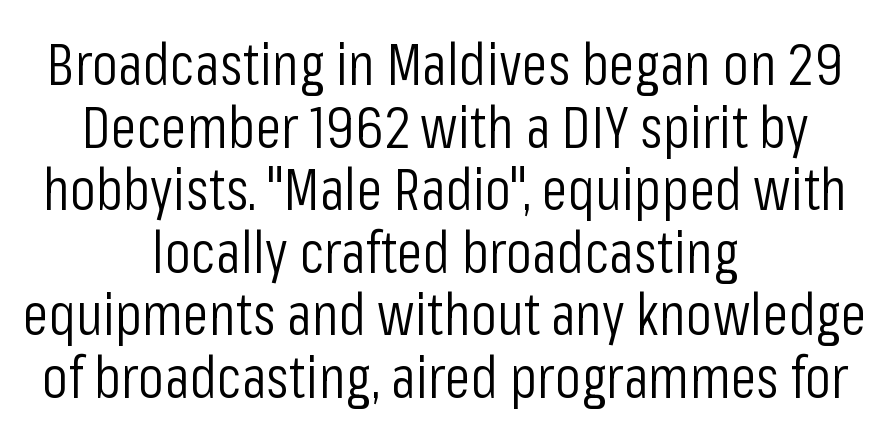
The image shows 59 px light, condensed sans-serif type, upright; set centered, tight line spacing (1.06x), normal letter spacing, not underlined; low stroke contrast and a medium x-height.
